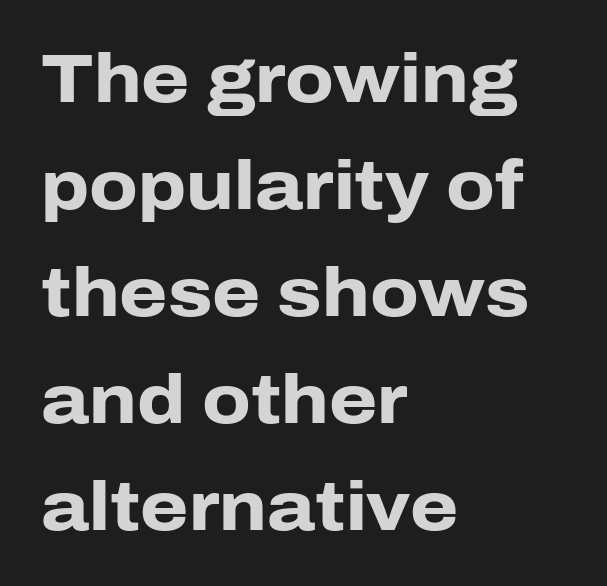
Vertically, the passage feels balanced, rows spaced as you'd expect. Just letters on the line, the space beneath them empty. Short note: letters normally spaced. These lines are rendered in a variable-pitch font. In terms of letterform style, serifs are entirely absent. Notice how the passage keeps a crisp vertical edge on the left only.
